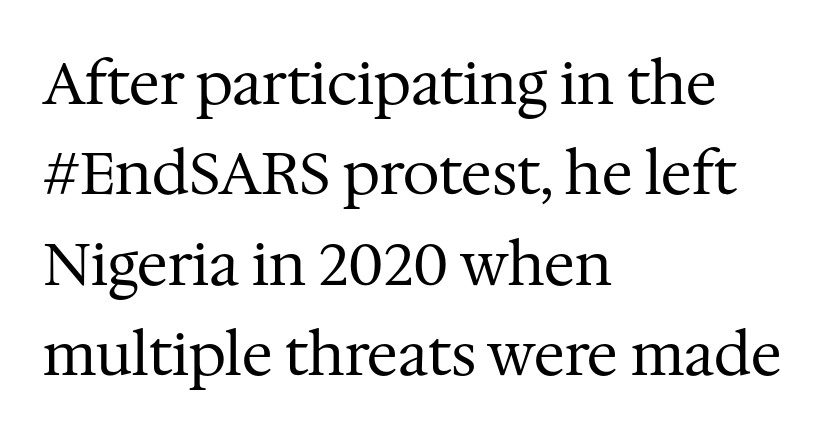
The image shows 59 px regular-weight serif type, upright; set left-aligned, normal line spacing (1.53x), normal letter spacing, not underlined; medium stroke contrast and a medium x-height.
